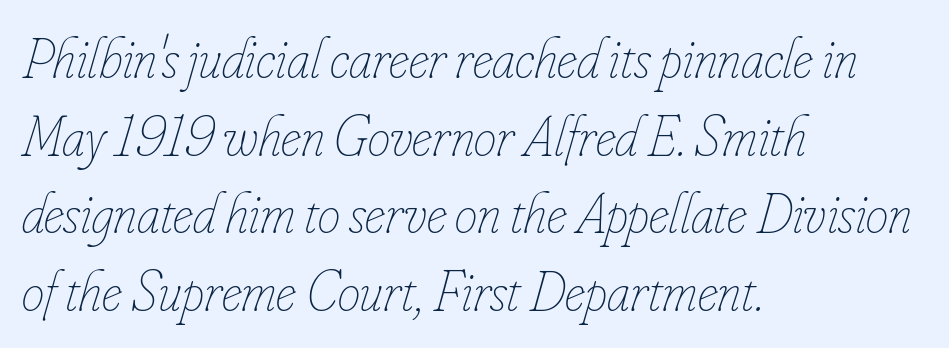
The text block is weighted toward the left margin, trailing off unevenly rightward. Every character sits at an angle, as italics do. The string is rendered with underlining switched off. Is this a fixed-width face? No — the glyphs have proportional, varying widths. Weight: regular or lighter. What's the leading like? Ordinary, nothing unusual.
